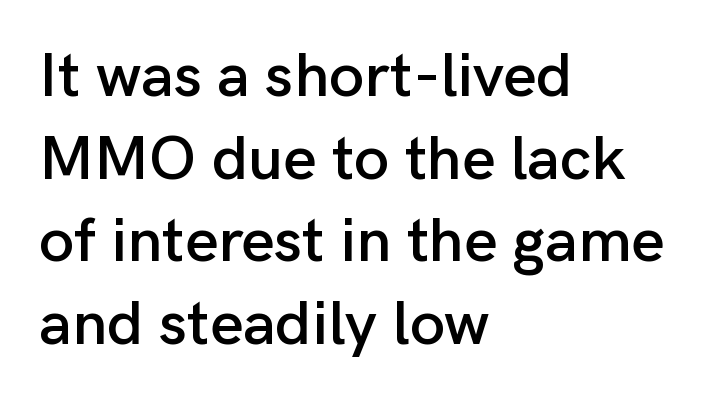
Is there any slant? The stems are plumb. In terms of leading, this rendering sits right in the middle. Note the varied advance widths — an 'i' is clearly narrower than an 'm'. No extra tracking has been applied to these lines. Letterform terminals end flat and unadorned throughout the passage.
